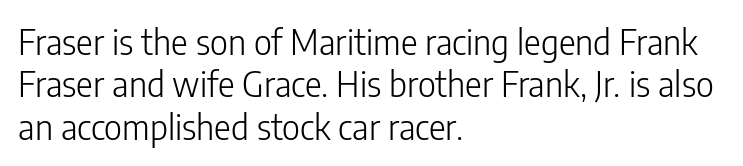
Q: Is the text bold? A: No.
Q: Is the text italic (slanted)? A: No, it is upright.
Q: Is the typeface a serif or a sans-serif typeface? A: Sans-serif.
Q: Is the text underlined? A: No.
Q: How is the paragraph aligned? A: Left-aligned.
Q: Is the spacing between letters normal or unusually wide? A: Normal.
Q: Width (condensed, normal, or wide)? A: Condensed.
Q: Stroke contrast? A: Low.
Q: x-height? A: Medium.
Q: Monospaced? A: No.
